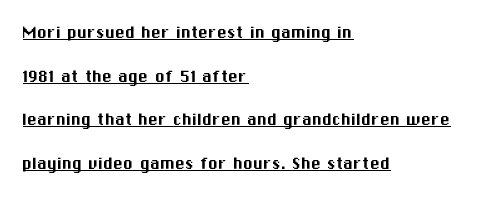
{"italic": "no", "underline": "yes", "align": "left", "line_spacing": "loose", "line_spacing_ratio": 2.18, "letter_spacing": "normal", "letter_spacing_em": 0.0, "glyph_px": 20}
